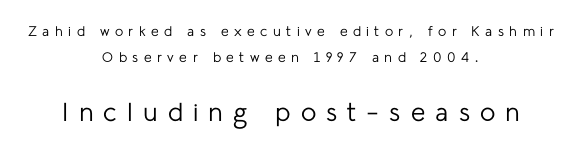
Upright lettering throughout. Clear beneath every line of the passage. The paragraph has two soft edges and a firm central axis. The letters are spread apart with noticeably loose tracking. Caption: upper text group reduced, lower text group enlarged. The strokes are not fattened; the text isn't bold.
